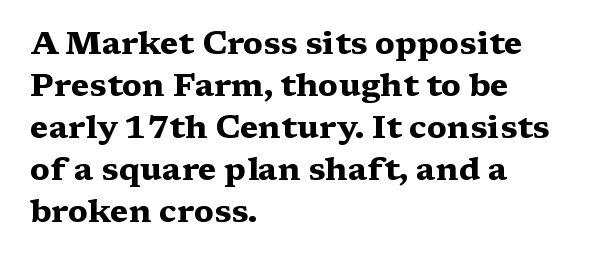
Q: Is the text bold? A: Yes.
Q: Is the text italic (slanted)? A: No, it is upright.
Q: Is the typeface a serif or a sans-serif typeface? A: Serif.
Q: Is the text underlined? A: No.
Q: How is the paragraph aligned? A: Left-aligned.
Q: Is the spacing between letters normal or unusually wide? A: Normal.
Q: Is the spacing between lines tight, normal or loose? A: Normal.
Q: Width (condensed, normal, or wide)? A: Wide.
Q: Stroke contrast? A: Medium.
Q: x-height? A: Medium.
Q: Monospaced? A: No.
